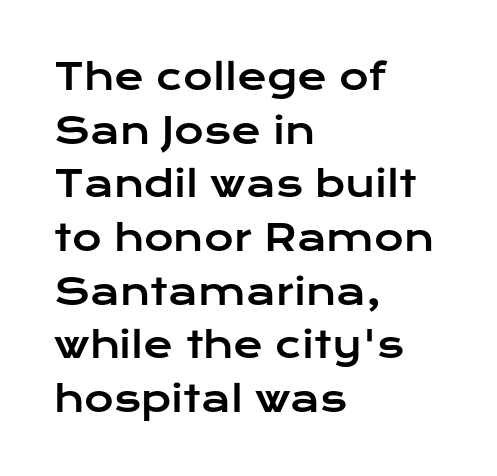
Q: Is the text italic (slanted)? A: No, it is upright.
Q: Is the typeface a serif or a sans-serif typeface? A: Sans-serif.
Q: Is the text underlined? A: No.
Q: How is the paragraph aligned? A: Left-aligned.
Q: Is the spacing between letters normal or unusually wide? A: Normal.
Q: Is the spacing between lines tight, normal or loose? A: Normal.
Q: Width (condensed, normal, or wide)? A: Wide.
Q: Stroke contrast? A: Low.
Q: x-height? A: Medium.
Q: Monospaced? A: No.
